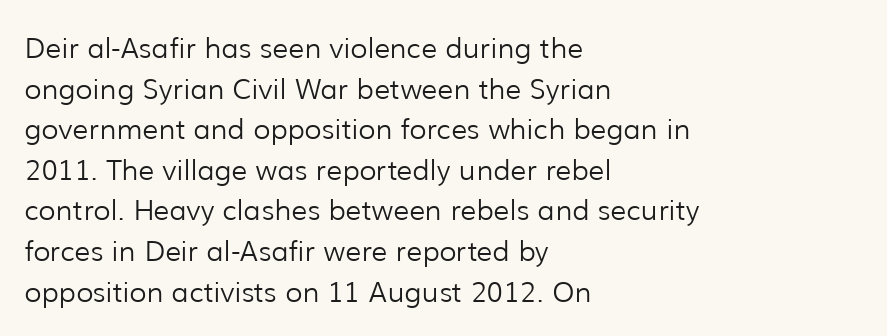
Bare-footed words on every line. You could not count columns in this text — the font is proportionally spaced. Which margin do the lines hug? The left one — the right edge is uneven. Ink coverage per letter is moderate at most.
